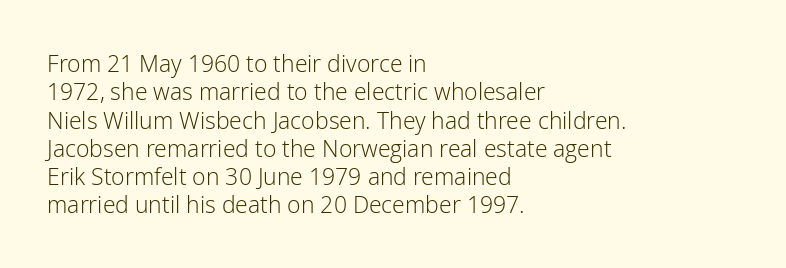
The image shows 23 px text type, upright; set left-aligned, line spacing 1.23x, normal letter spacing, not underlined.
